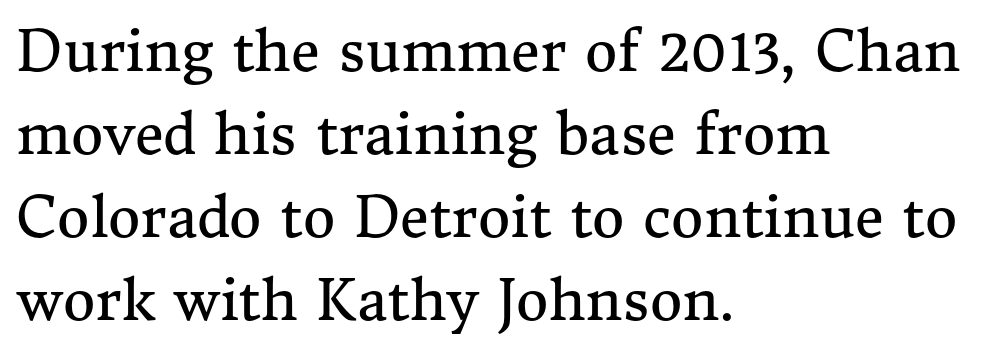
{"serif": "yes", "italic": "no", "bold": "no", "weight": "regular", "width": "normal", "stroke_contrast": "medium", "x_height": "medium", "monospaced": "no", "underline": "no", "align": "left", "line_spacing": "normal", "line_spacing_ratio": 1.48, "letter_spacing": "normal", "letter_spacing_em": 0.0, "glyph_px": 56}
